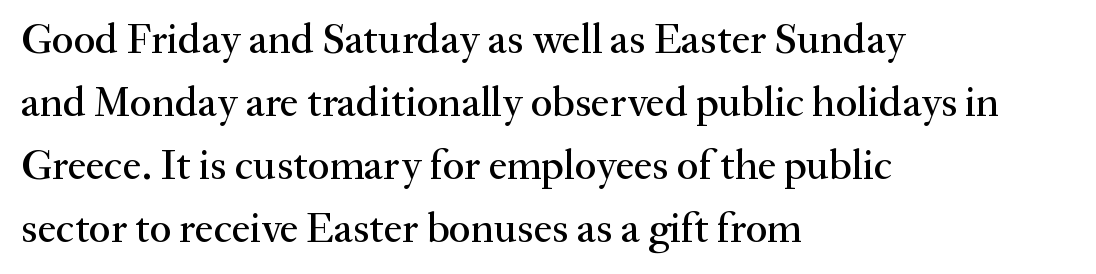
Q: Is the text italic (slanted)? A: No, it is upright.
Q: Is the typeface a serif or a sans-serif typeface? A: Serif.
Q: Is the text underlined? A: No.
Q: How is the paragraph aligned? A: Left-aligned.
Q: Is the spacing between letters normal or unusually wide? A: Normal.
Q: Is the spacing between lines tight, normal or loose? A: Normal.
Q: Width (condensed, normal, or wide)? A: Normal.
Q: Stroke contrast? A: Medium.
Q: x-height? A: Small.
Q: Monospaced? A: No.
